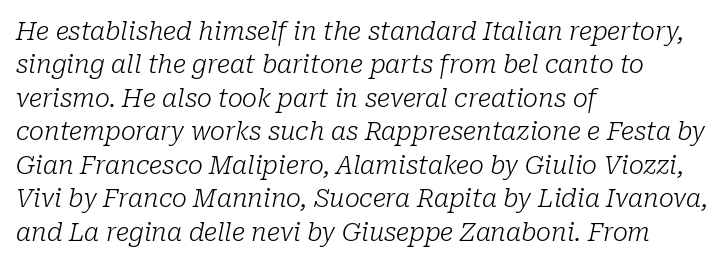
Q: Is the text bold? A: No.
Q: Is the text italic (slanted)? A: Yes, it leans right by about 10 degrees.
Q: Is the text underlined? A: No.
Q: How is the paragraph aligned? A: Left-aligned.
Q: Is the spacing between letters normal or unusually wide? A: Normal.
Q: Is the spacing between lines tight, normal or loose? A: Normal.
